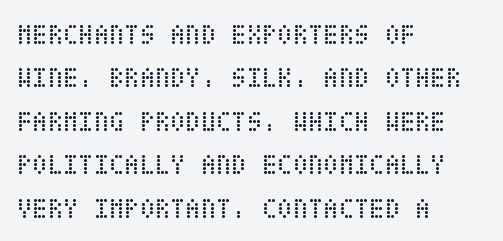
Q: Is the text bold? A: No.
Q: Is the text italic (slanted)? A: No, it is upright.
Q: Is the text underlined? A: No.
Q: How is the paragraph aligned? A: Left-aligned.
Q: Is the spacing between letters normal or unusually wide? A: Normal.
Q: Is the spacing between lines tight, normal or loose? A: Normal.
Q: Width (condensed, normal, or wide)? A: Condensed.
Q: Stroke contrast? A: Low.
Q: x-height? A: Large.
